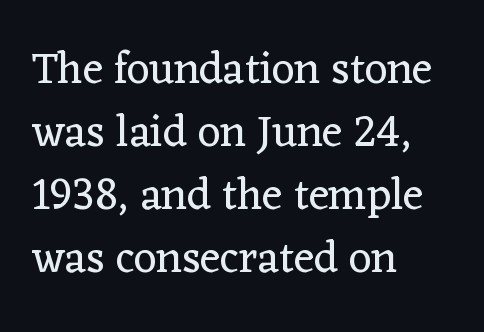
Q: Is the text bold? A: No.
Q: Is the text italic (slanted)? A: No, it is upright.
Q: Is the typeface a serif or a sans-serif typeface? A: Serif.
Q: Is the text underlined? A: No.
Q: How is the paragraph aligned? A: Left-aligned.
Q: Is the spacing between letters normal or unusually wide? A: Normal.
Q: Is the spacing between lines tight, normal or loose? A: Normal.
Q: Width (condensed, normal, or wide)? A: Normal.
Q: Stroke contrast? A: Low.
Q: x-height? A: Medium.
Q: Monospaced? A: No.
